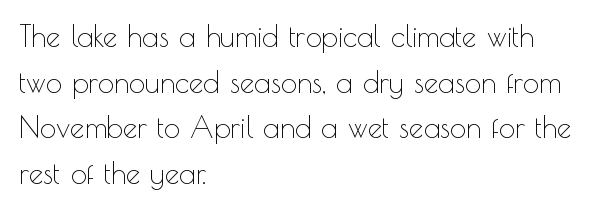
Q: Is the text bold? A: No.
Q: Is the text italic (slanted)? A: No, it is upright.
Q: Is the typeface a serif or a sans-serif typeface? A: Sans-serif.
Q: Is the text underlined? A: No.
Q: How is the paragraph aligned? A: Left-aligned.
Q: Is the spacing between letters normal or unusually wide? A: Normal.
Q: Is the spacing between lines tight, normal or loose? A: Normal.
Q: Width (condensed, normal, or wide)? A: Normal.
Q: x-height? A: Small.
Q: Monospaced? A: No.
